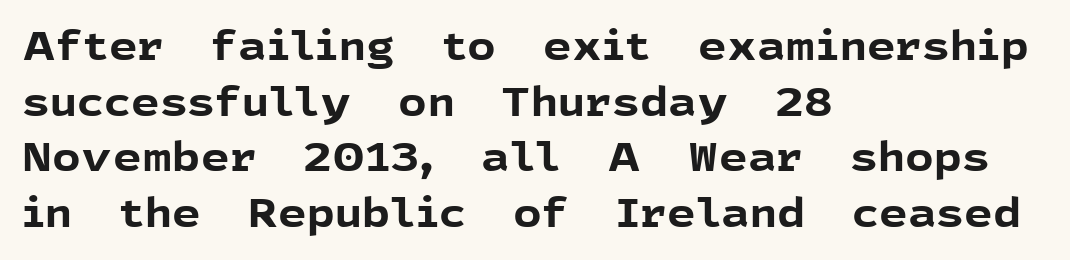
Q: Is the text bold? A: Yes.
Q: Is the text italic (slanted)? A: No, it is upright.
Q: Is the typeface a serif or a sans-serif typeface? A: Sans-serif.
Q: Is the text underlined? A: No.
Q: How is the paragraph aligned? A: Left-aligned.
Q: Is the spacing between letters normal or unusually wide? A: Normal.
Q: Is the spacing between lines tight, normal or loose? A: Normal.
Q: Width (condensed, normal, or wide)? A: Normal.
Q: x-height? A: Medium.
Q: Monospaced? A: No.
